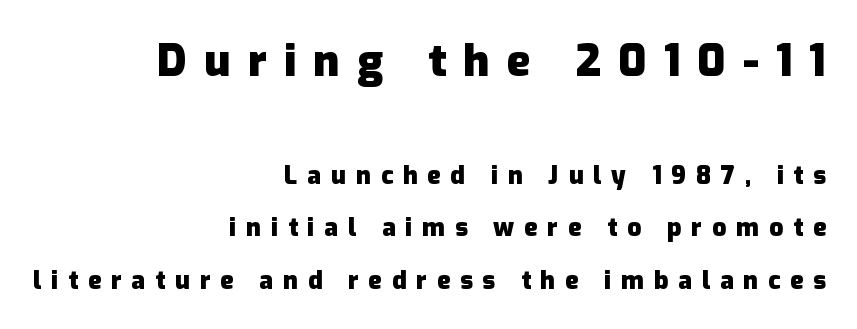
Q: Is the text bold? A: Yes.
Q: Is the text italic (slanted)? A: No, it is upright.
Q: Is the typeface a serif or a sans-serif typeface? A: Sans-serif.
Q: Is the text underlined? A: No.
Q: How is the paragraph aligned? A: Right-aligned.
Q: Is the spacing between letters normal or unusually wide? A: Unusually wide.
Q: Is the spacing between lines tight, normal or loose? A: Loose.
Q: Which block of text is set in a larger size, the first (top) or the second (bottom)? A: The first (top) one.
Q: Width (condensed, normal, or wide)? A: Normal.
Q: Stroke contrast? A: Low.
Q: x-height? A: Medium.
Q: Monospaced? A: No.
